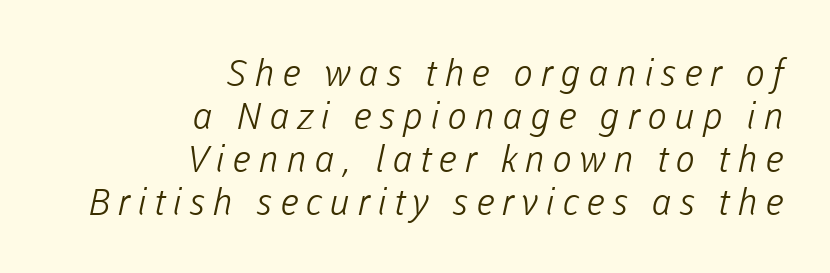
The image shows 37 px light sans-serif type; set right-aligned, line spacing 1.16x, unusually wide letter spacing (+0.2 em), not underlined; low stroke contrast and a medium x-height.
